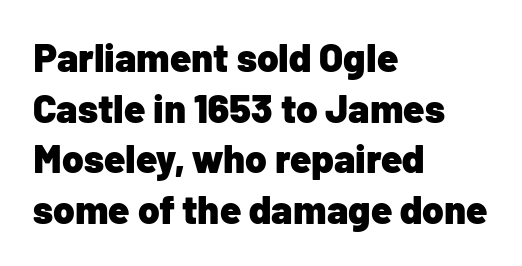
The image shows 39 px heavy sans-serif type, upright; set left-aligned, normal line spacing (1.3x), normal letter spacing, not underlined; low stroke contrast and a medium x-height.
